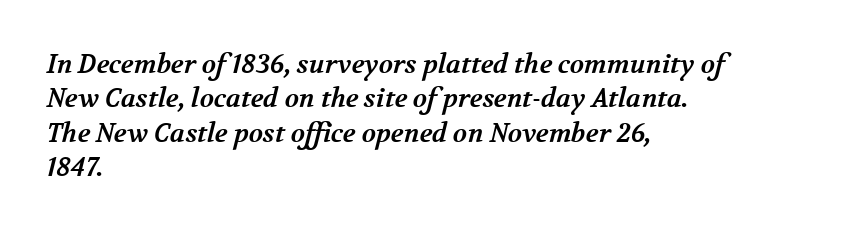
Q: Is the text bold? A: Yes.
Q: Is the text underlined? A: No.
Q: How is the paragraph aligned? A: Left-aligned.
Q: Is the spacing between letters normal or unusually wide? A: Normal.
Q: Is the spacing between lines tight, normal or loose? A: Normal.
